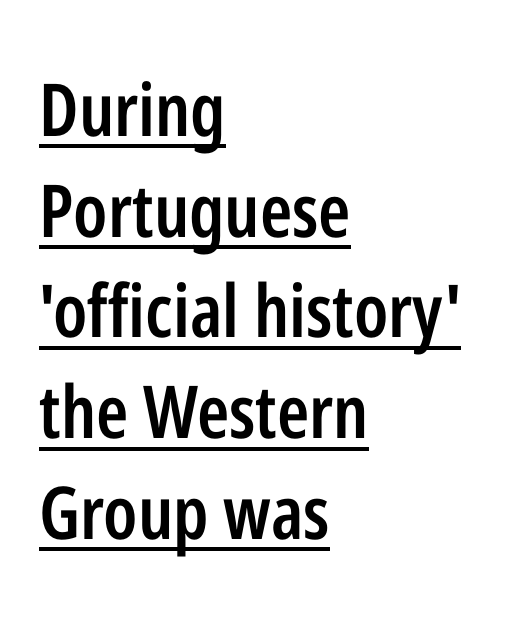
Q: Is the text bold? A: Semi-bold.
Q: Is the text italic (slanted)? A: No, it is upright.
Q: Is the typeface a serif or a sans-serif typeface? A: Sans-serif.
Q: Is the text underlined? A: Yes.
Q: How is the paragraph aligned? A: Left-aligned.
Q: Is the spacing between letters normal or unusually wide? A: Normal.
Q: Is the spacing between lines tight, normal or loose? A: Normal.
Q: Width (condensed, normal, or wide)? A: Condensed.
Q: Stroke contrast? A: Low.
Q: x-height? A: Medium.
Q: Monospaced? A: No.
